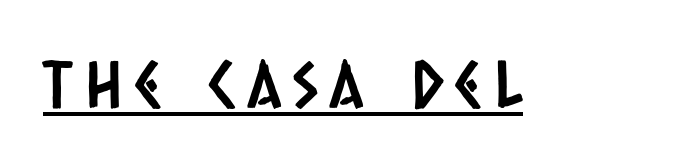
The image shows 65 px condensed sans-serif type; set unusually wide letter spacing (+0.2 em), underlined; low stroke contrast and a large x-height.
